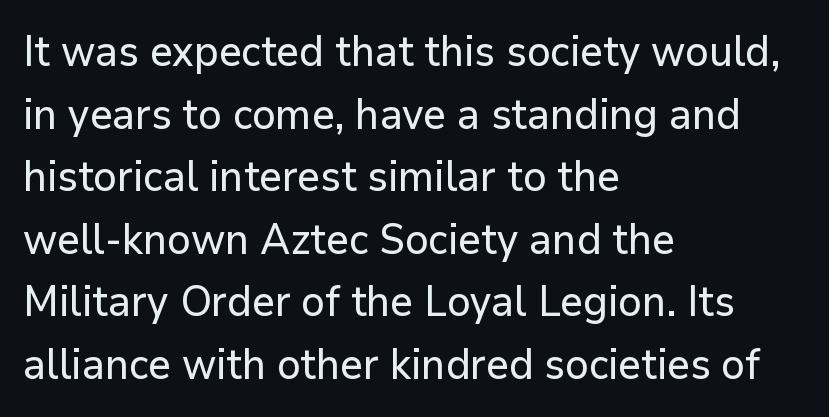
Does the lettering tilt? It doesn't — this is upright. In terms of letterform style, serifs are entirely absent. This rendering uses left alignment, leaving the right contour irregular. Observe the ordinary spacing: letters are neighbours, not strangers. Each letter keeps its own natural width here, so spacing adapts to shape.
